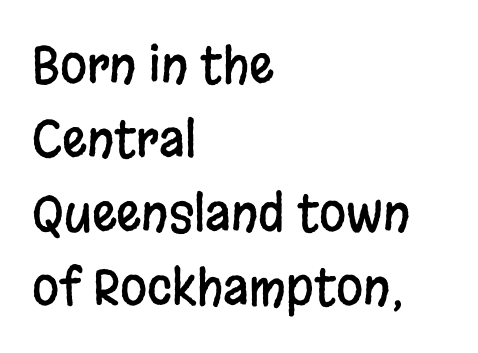
{"serif": "no", "italic": "no", "width": "condensed", "stroke_contrast": "low", "x_height": "large", "monospaced": "no", "underline": "no", "align": "left", "line_spacing": "normal", "line_spacing_ratio": 1.51, "letter_spacing": "normal", "letter_spacing_em": 0.0, "glyph_px": 49}
